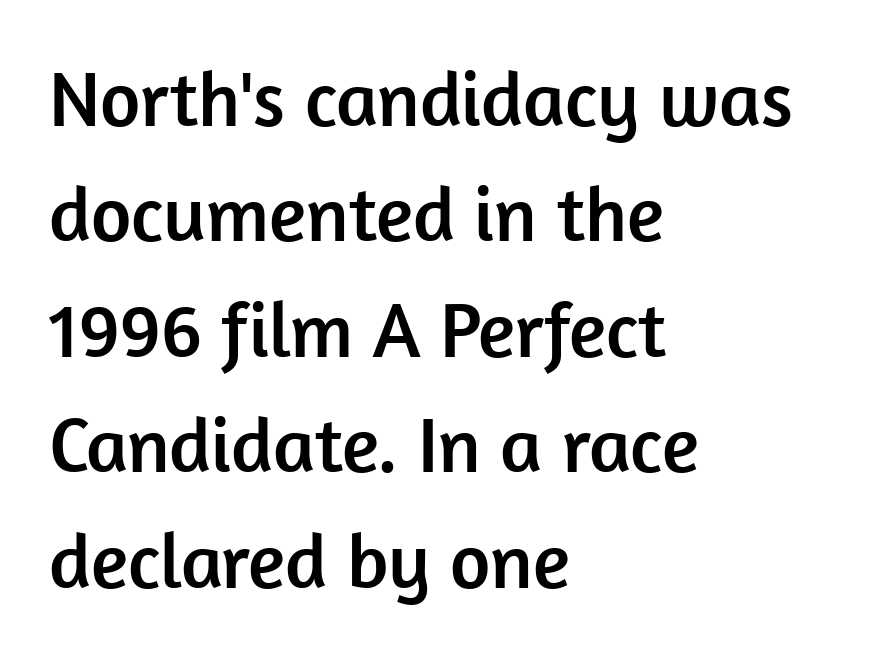
The image shows 78 px sans-serif type, upright; set left-aligned, normal line spacing (1.48x), normal letter spacing, not underlined; low stroke contrast and a medium x-height.
